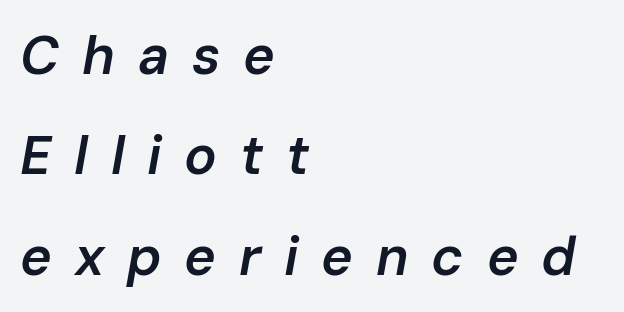
{"italic": "yes", "lean": "right", "slant_degrees": 10, "bold": "semi", "weight": "semibold", "width": "normal", "stroke_contrast": "low", "x_height": "medium", "monospaced": "no", "underline": "no", "align": "left", "line_spacing_ratio": 1.86, "letter_spacing": "wide", "letter_spacing_em": 0.42, "glyph_px": 54}
